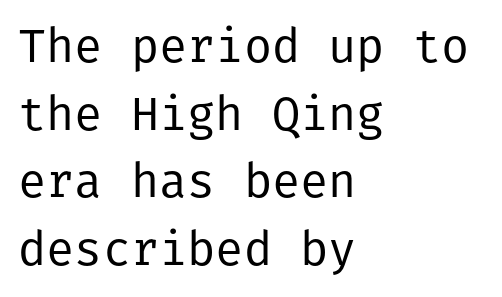
Q: Is the text bold? A: No.
Q: Is the text italic (slanted)? A: No, it is upright.
Q: Is the typeface a serif or a sans-serif typeface? A: Sans-serif.
Q: Is the text underlined? A: No.
Q: How is the paragraph aligned? A: Left-aligned.
Q: Is the spacing between letters normal or unusually wide? A: Normal.
Q: Is the spacing between lines tight, normal or loose? A: Normal.
Q: Width (condensed, normal, or wide)? A: Normal.
Q: Stroke contrast? A: Low.
Q: x-height? A: Medium.
